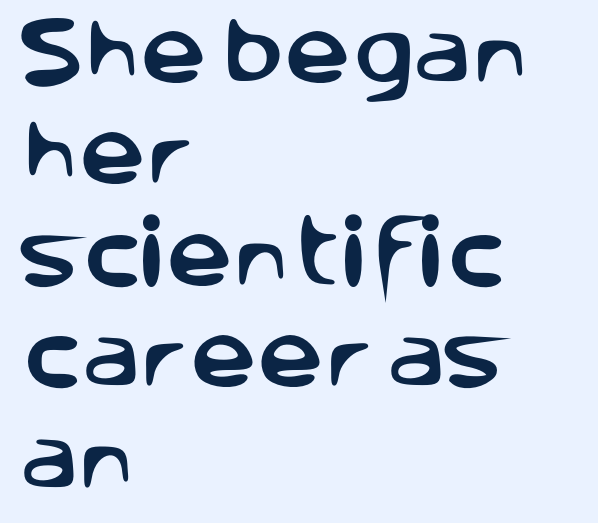
Q: Is the text italic (slanted)? A: No, it is upright.
Q: Is the typeface a serif or a sans-serif typeface? A: Sans-serif.
Q: Is the text underlined? A: No.
Q: How is the paragraph aligned? A: Left-aligned.
Q: Is the spacing between letters normal or unusually wide? A: Normal.
Q: Is the spacing between lines tight, normal or loose? A: Normal.
Q: Width (condensed, normal, or wide)? A: Normal.
Q: Stroke contrast? A: Low.
Q: x-height? A: Large.
Q: Monospaced? A: No.
